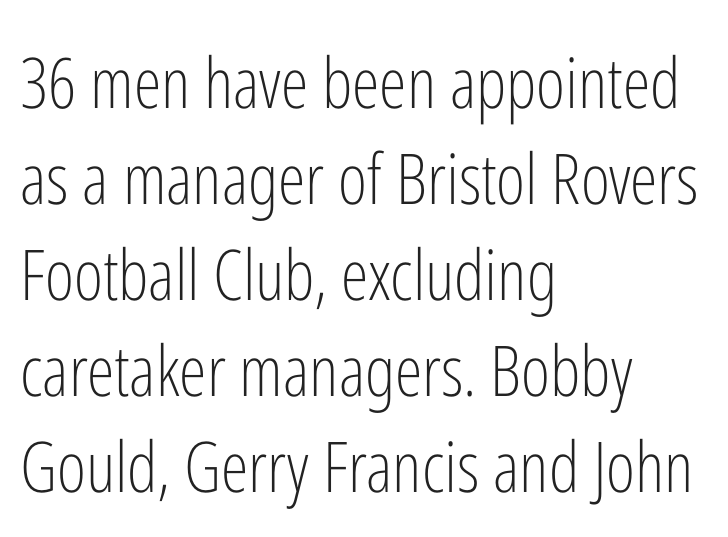
{"serif": "no", "italic": "no", "bold": "no", "weight": "light", "width": "condensed", "stroke_contrast": "low", "x_height": "medium", "monospaced": "no", "underline": "no", "align": "left", "line_spacing": "normal", "line_spacing_ratio": 1.37, "letter_spacing": "normal", "letter_spacing_em": 0.0, "glyph_px": 70}
